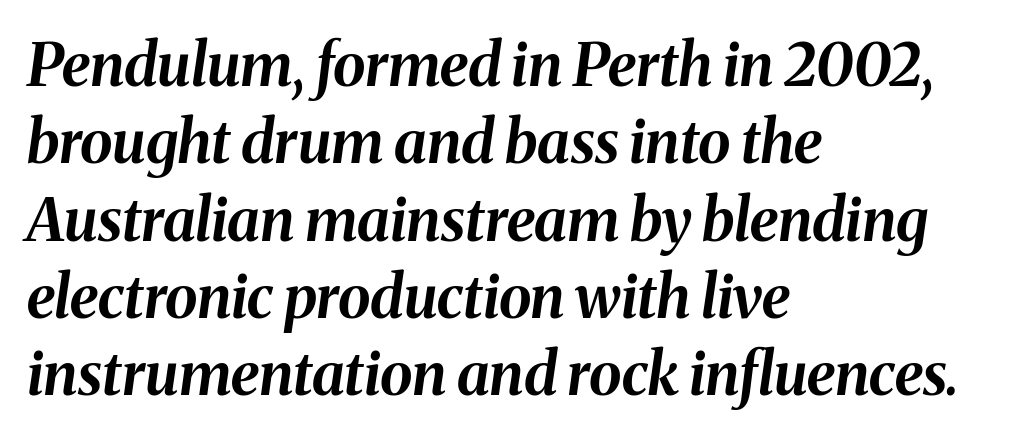
Q: Is the text bold? A: Yes.
Q: Is the text italic (slanted)? A: Yes, it leans right by about 8 degrees.
Q: Is the text underlined? A: No.
Q: How is the paragraph aligned? A: Left-aligned.
Q: Is the spacing between letters normal or unusually wide? A: Normal.
Q: Is the spacing between lines tight, normal or loose? A: Normal.
Q: Width (condensed, normal, or wide)? A: Normal.
Q: Stroke contrast? A: Medium.
Q: x-height? A: Medium.
Q: Monospaced? A: No.
